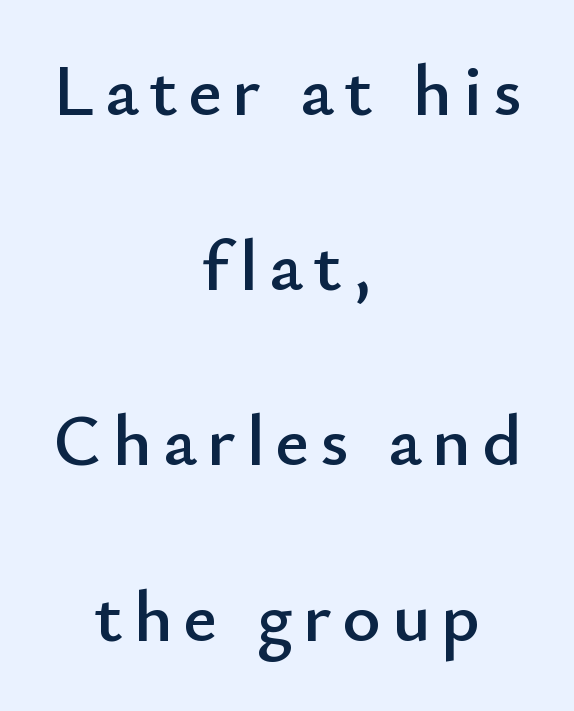
A great deal of white space separates one row of letters from the next. Posture: vertical. The characters display no serif detailing; their extremities are plain. A centered setting, common on invitations and titles, is used for this passage.
